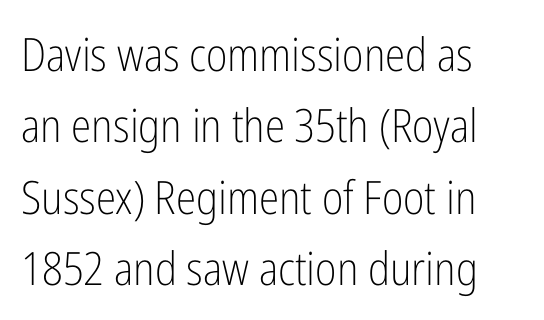
Each stroke keeps to a modest, everyday thickness or less. If you drew a ruler down the left edge, every line would touch it. Quick note: interline space is typical. Between one letter and the next there's only the usual sliver of space. Characters remain perfectly vertical along every line. The rendering uses natural spacing where letterforms have individual widths.
